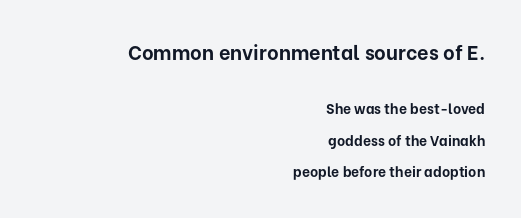
{"italic": "no", "bold": "yes", "underline": "no", "align": "right", "line_spacing": "loose", "line_spacing_ratio": 2.26, "letter_spacing": "normal", "letter_spacing_em": 0.0, "larger_block": "first", "size_ratio": 1.43, "glyph_px": 20}
